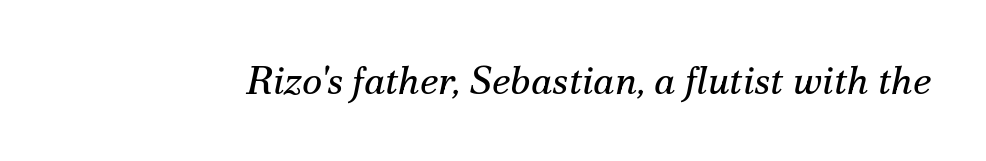
The image shows 39 px regular-weight serif type, italic (leaning right); set normal letter spacing, not underlined; medium stroke contrast and a small x-height.
